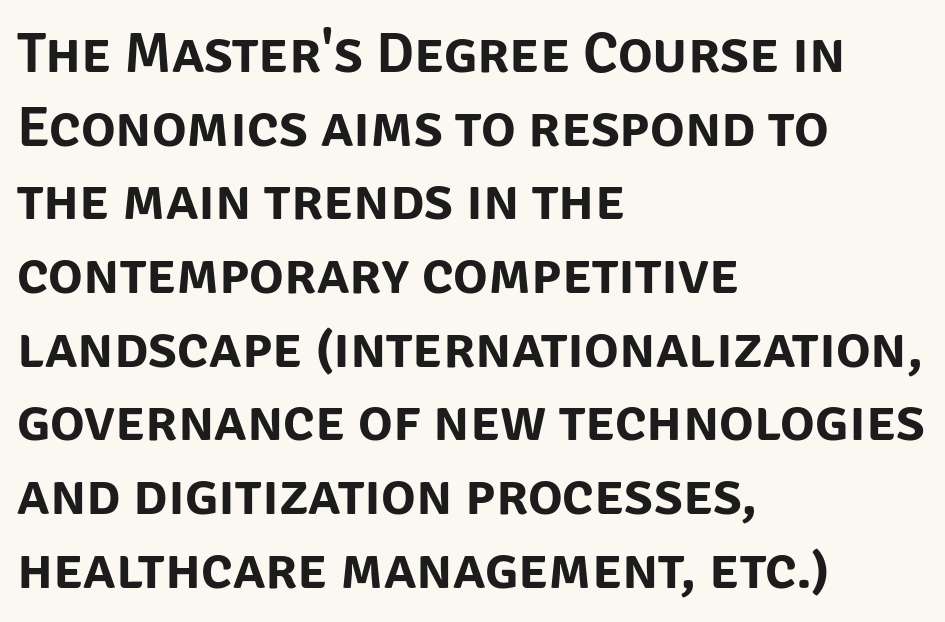
{"serif": "no", "italic": "no", "width": "normal", "stroke_contrast": "low", "x_height": "large", "monospaced": "no", "underline": "no", "align": "left", "line_spacing": "normal", "line_spacing_ratio": 1.27, "letter_spacing": "normal", "letter_spacing_em": 0.0, "glyph_px": 58}
